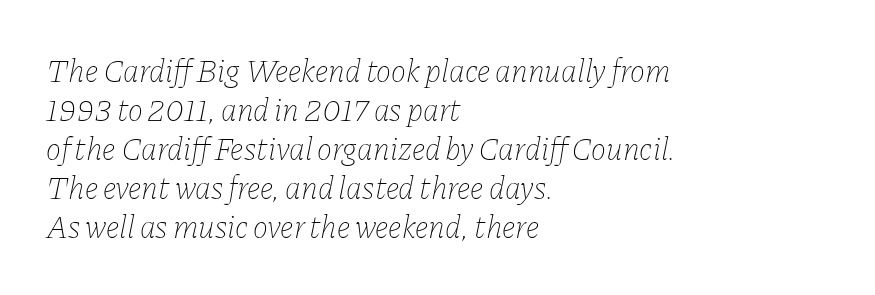
Q: Is the text bold? A: No.
Q: Is the text italic (slanted)? A: Yes, it leans right by about 11 degrees.
Q: Is the text underlined? A: No.
Q: How is the paragraph aligned? A: Left-aligned.
Q: Is the spacing between letters normal or unusually wide? A: Normal.
Q: Width (condensed, normal, or wide)? A: Normal.
Q: Stroke contrast? A: Low.
Q: x-height? A: Medium.
Q: Monospaced? A: No.
